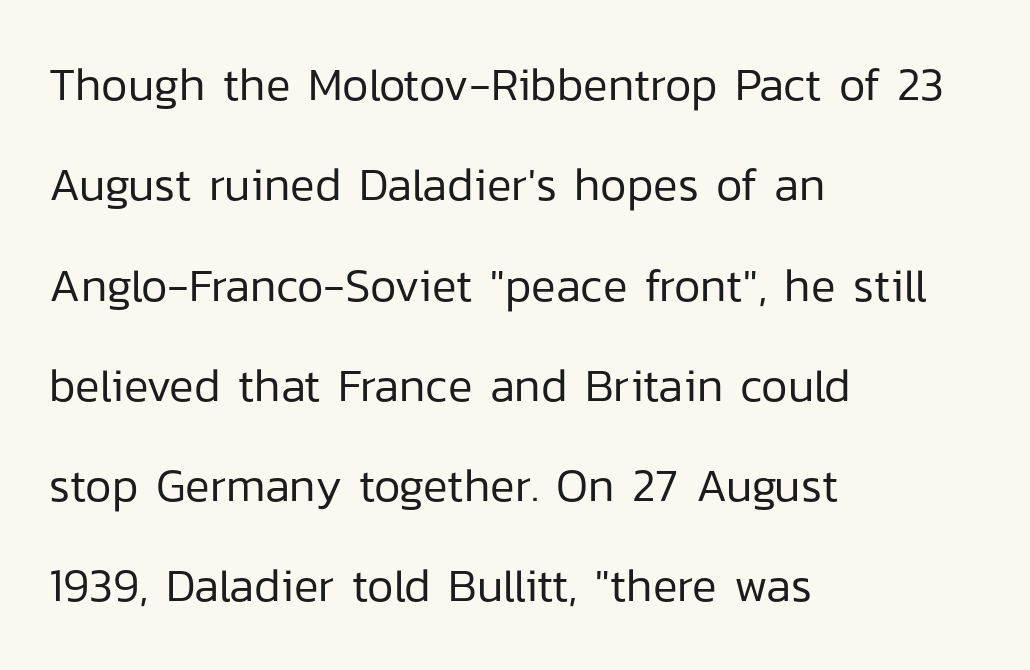
Q: Is the text bold? A: No.
Q: Is the text italic (slanted)? A: No, it is upright.
Q: Is the typeface a serif or a sans-serif typeface? A: Sans-serif.
Q: Is the text underlined? A: No.
Q: How is the paragraph aligned? A: Left-aligned.
Q: Is the spacing between letters normal or unusually wide? A: Normal.
Q: Is the spacing between lines tight, normal or loose? A: Loose.
Q: Width (condensed, normal, or wide)? A: Normal.
Q: Stroke contrast? A: Low.
Q: x-height? A: Medium.
Q: Monospaced? A: No.
